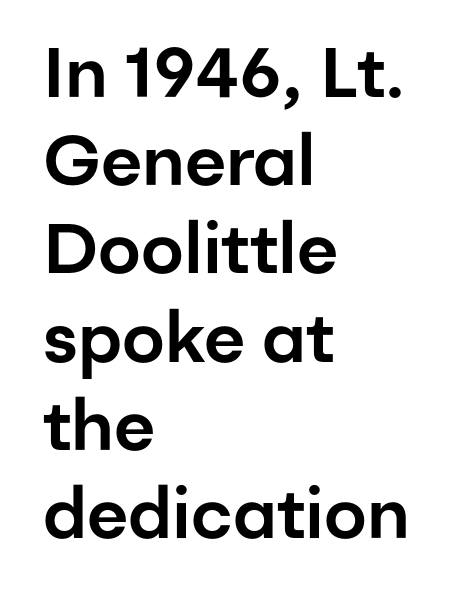
Plain, unruled lines of type. One-word summary of the alignment: left. The face used here is proportionally spaced, like ordinary book or web type. A typesetter would label this face a sans.
